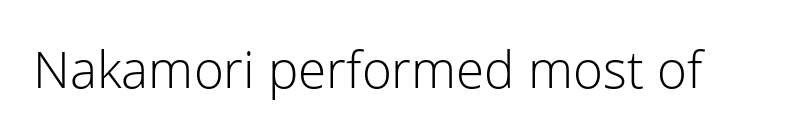
The image shows 51 px light sans-serif type, upright; set normal letter spacing, not underlined; low stroke contrast and a medium x-height.
